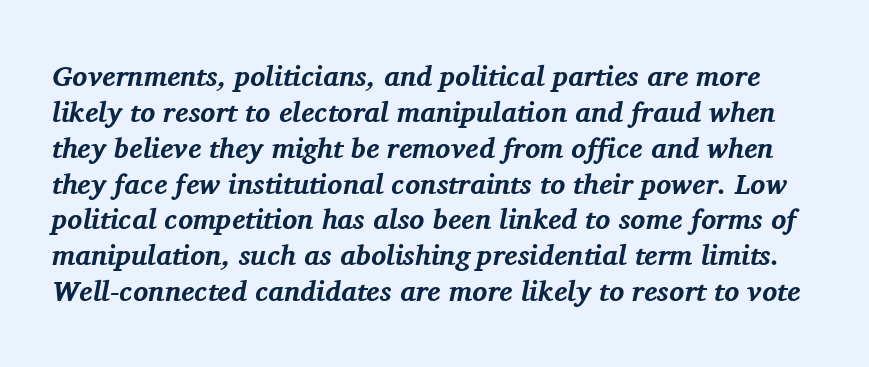
{"serif": "yes", "italic": "yes", "lean": "right", "slant_degrees": 11, "bold": "yes", "weight": "bold", "width": "normal", "stroke_contrast": "medium", "x_height": "medium", "monospaced": "no", "underline": "no", "line_spacing": "normal", "line_spacing_ratio": 1.28, "letter_spacing": "normal", "letter_spacing_em": 0.0, "glyph_px": 28}
